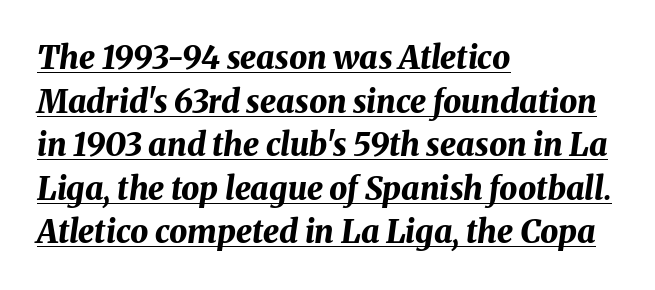
Q: Is the text bold? A: Yes.
Q: Is the text italic (slanted)? A: Yes, it leans right by about 8 degrees.
Q: Is the text underlined? A: Yes.
Q: How is the paragraph aligned? A: Left-aligned.
Q: Is the spacing between letters normal or unusually wide? A: Normal.
Q: Is the spacing between lines tight, normal or loose? A: Normal.
Q: Width (condensed, normal, or wide)? A: Normal.
Q: Stroke contrast? A: Medium.
Q: x-height? A: Medium.
Q: Monospaced? A: No.
